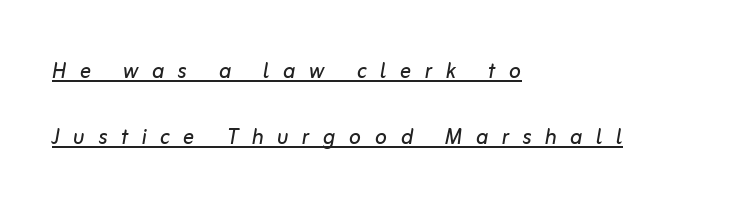
These lines are rendered in a variable-pitch font. In designer terms, the underline attribute is active on this setting. The text block is weighted toward the left margin, trailing off unevenly rightward. Posture: slanted.
